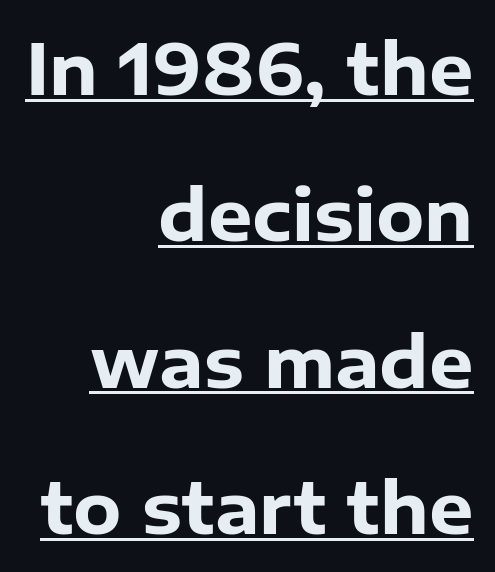
Q: Is the text bold? A: Yes.
Q: Is the text italic (slanted)? A: No, it is upright.
Q: Is the typeface a serif or a sans-serif typeface? A: Sans-serif.
Q: Is the text underlined? A: Yes.
Q: How is the paragraph aligned? A: Right-aligned.
Q: Is the spacing between letters normal or unusually wide? A: Normal.
Q: Is the spacing between lines tight, normal or loose? A: Loose.
Q: Width (condensed, normal, or wide)? A: Normal.
Q: Stroke contrast? A: Low.
Q: x-height? A: Medium.
Q: Monospaced? A: No.
